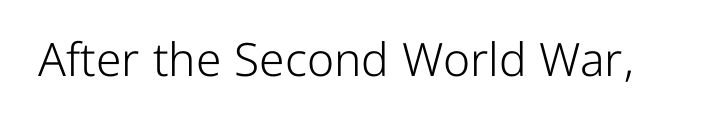
The letters advance in unequal steps, a hallmark of proportional type. Weight: regular or lighter. To sum up the face: it is a sans, with no serifs. Honestly, the letter spacing is just normal — you wouldn't notice it.
